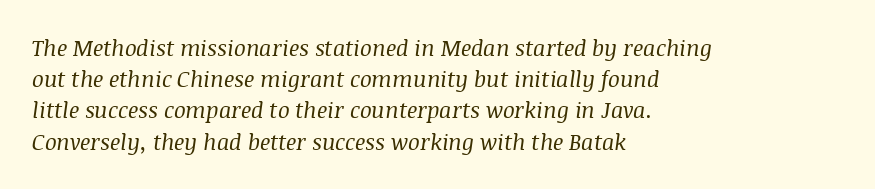
Q: Is the text bold? A: No.
Q: Is the text italic (slanted)? A: Yes, it leans right by about 8 degrees.
Q: Is the text underlined? A: No.
Q: How is the paragraph aligned? A: Left-aligned.
Q: Is the spacing between letters normal or unusually wide? A: Normal.
Q: Is the spacing between lines tight, normal or loose? A: Normal.
